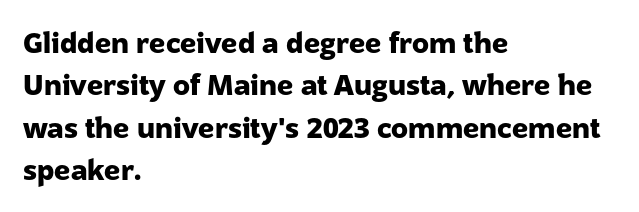
{"serif": "no", "italic": "no", "bold": "yes", "weight": "heavy", "width": "normal", "stroke_contrast": "low", "x_height": "medium", "monospaced": "no", "underline": "no", "align": "left", "line_spacing": "normal", "line_spacing_ratio": 1.51, "letter_spacing": "normal", "letter_spacing_em": 0.0, "glyph_px": 28}
